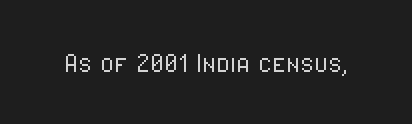
Q: Is the text bold? A: No.
Q: Is the text italic (slanted)? A: No, it is upright.
Q: Is the typeface a serif or a sans-serif typeface? A: Sans-serif.
Q: Is the text underlined? A: No.
Q: Is the spacing between letters normal or unusually wide? A: Normal.
Q: Width (condensed, normal, or wide)? A: Condensed.
Q: Stroke contrast? A: Low.
Q: x-height? A: Medium.
Q: Monospaced? A: No.
